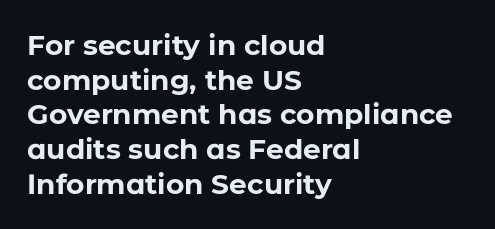
The image shows 28 px bold sans-serif type, upright; set left-aligned, line spacing 1.24x, normal letter spacing, not underlined; low stroke contrast and a medium x-height.
